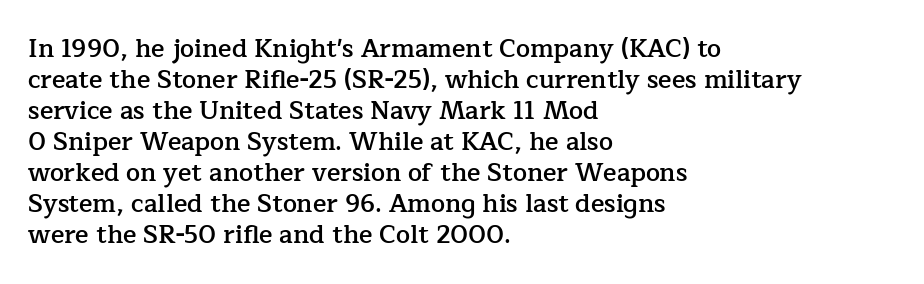
Q: Is the text bold? A: Semi-bold.
Q: Is the text italic (slanted)? A: No, it is upright.
Q: Is the text underlined? A: No.
Q: How is the paragraph aligned? A: Left-aligned.
Q: Is the spacing between letters normal or unusually wide? A: Normal.
